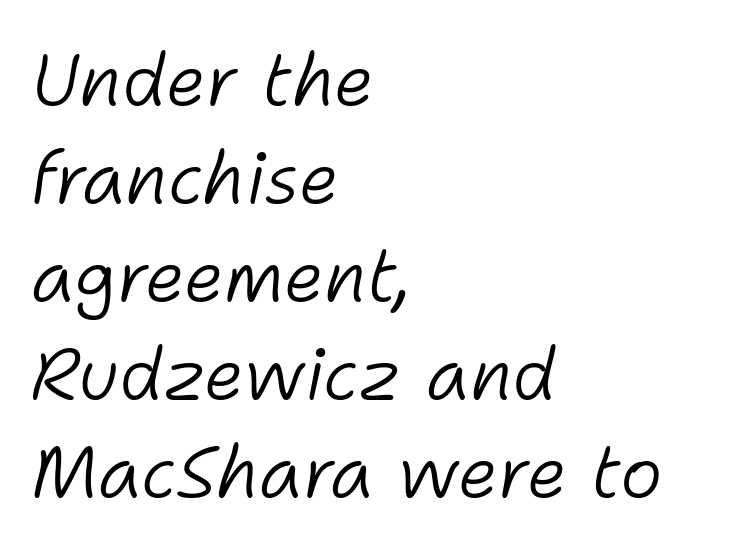
{"italic": "yes", "lean": "right", "slant_degrees": 11, "bold": "no", "weight": "light", "width": "normal", "stroke_contrast": "low", "x_height": "medium", "monospaced": "no", "underline": "no", "align": "left", "line_spacing": "normal", "line_spacing_ratio": 1.36, "letter_spacing": "normal", "letter_spacing_em": 0.0, "glyph_px": 72}
